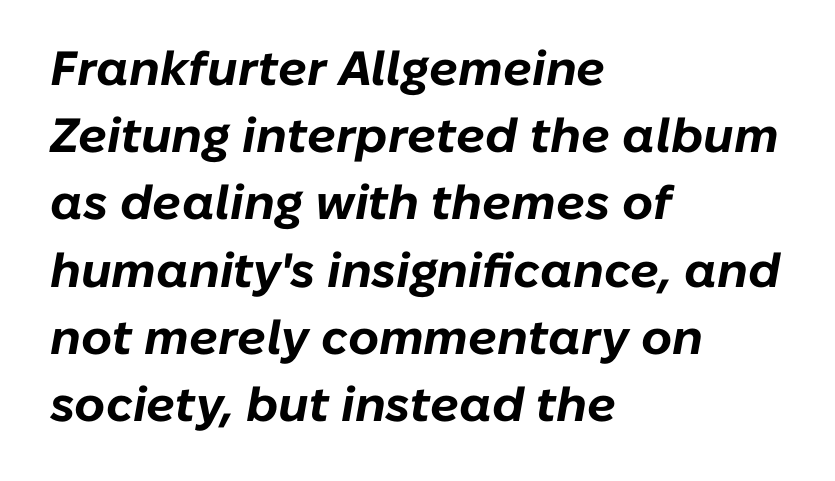
{"italic": "yes", "lean": "right", "slant_degrees": 10, "bold": "yes", "weight": "bold", "width": "normal", "stroke_contrast": "low", "x_height": "medium", "monospaced": "no", "underline": "no", "align": "left", "line_spacing": "normal", "line_spacing_ratio": 1.4, "letter_spacing": "normal", "letter_spacing_em": 0.0, "glyph_px": 48}
